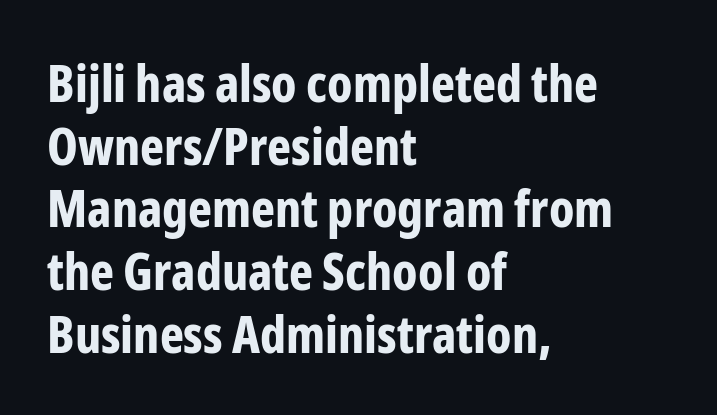
Q: Is the text bold? A: Yes.
Q: Is the text italic (slanted)? A: No, it is upright.
Q: Is the typeface a serif or a sans-serif typeface? A: Sans-serif.
Q: Is the text underlined? A: No.
Q: How is the paragraph aligned? A: Left-aligned.
Q: Is the spacing between letters normal or unusually wide? A: Normal.
Q: Width (condensed, normal, or wide)? A: Condensed.
Q: Stroke contrast? A: Low.
Q: x-height? A: Medium.
Q: Monospaced? A: No.
